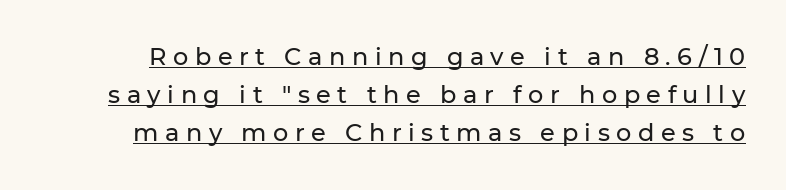
The image shows 24 px text type, upright; set normal line spacing (1.59x), unusually wide letter spacing (+0.27 em), underlined.
